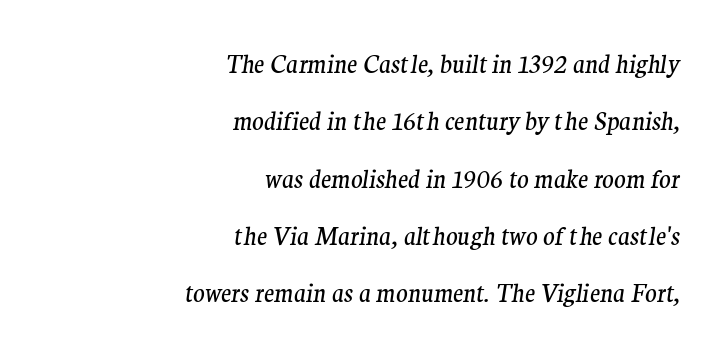
Q: Is the text bold? A: No.
Q: Is the text italic (slanted)? A: Yes, it leans right by about 9 degrees.
Q: Is the text underlined? A: No.
Q: How is the paragraph aligned? A: Right-aligned.
Q: Is the spacing between letters normal or unusually wide? A: Normal.
Q: Is the spacing between lines tight, normal or loose? A: Loose.
